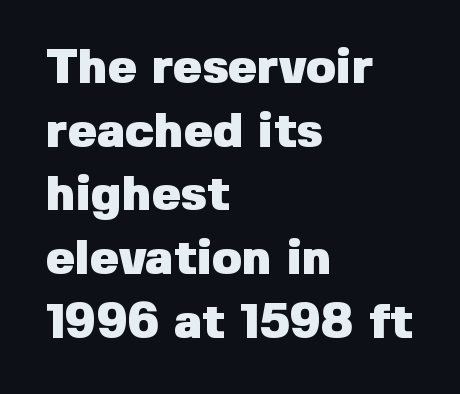
Q: Is the text bold? A: Yes.
Q: Is the text italic (slanted)? A: No, it is upright.
Q: Is the typeface a serif or a sans-serif typeface? A: Sans-serif.
Q: Is the text underlined? A: No.
Q: How is the paragraph aligned? A: Left-aligned.
Q: Is the spacing between letters normal or unusually wide? A: Normal.
Q: Is the spacing between lines tight, normal or loose? A: Normal.
Q: Width (condensed, normal, or wide)? A: Normal.
Q: Stroke contrast? A: Low.
Q: x-height? A: Medium.
Q: Monospaced? A: No.
